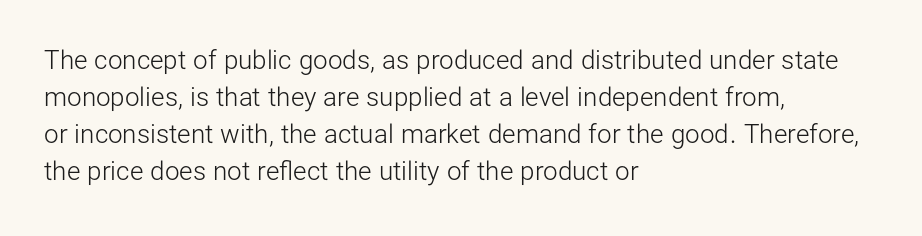
Q: Is the text bold? A: No.
Q: Is the text italic (slanted)? A: No, it is upright.
Q: Is the text underlined? A: No.
Q: How is the paragraph aligned? A: Left-aligned.
Q: Is the spacing between letters normal or unusually wide? A: Normal.
Q: Is the spacing between lines tight, normal or loose? A: Normal.
